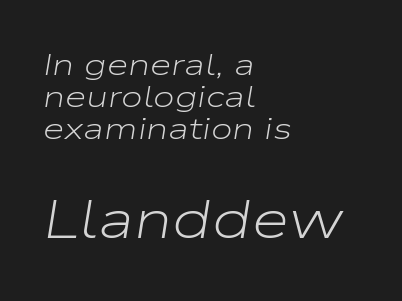
The image shows 54 px light, wide type, italic (leaning right); set left-aligned, tight line spacing (1.04x), normal letter spacing, not underlined; the second (bottom) block is 1.74x larger; low stroke contrast and a medium x-height.
